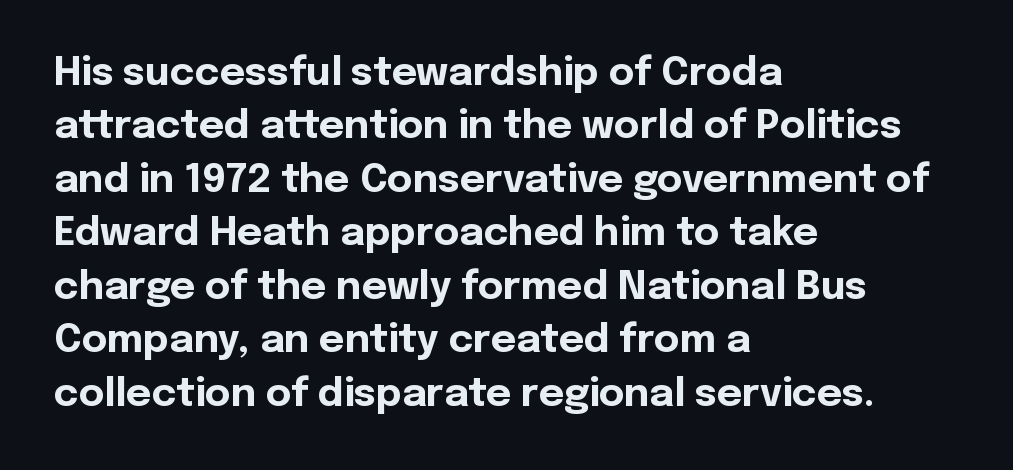
The image shows 39 px bold sans-serif type, upright; set left-aligned, normal line spacing (1.37x), normal letter spacing, not underlined; a medium x-height.
